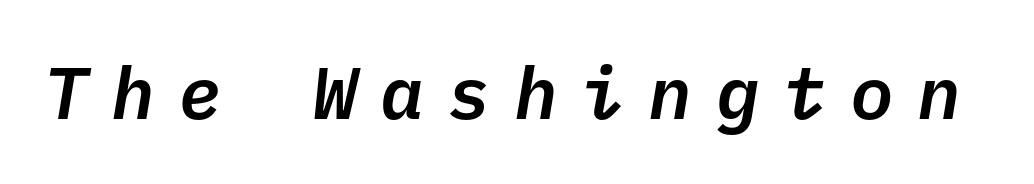
Characters follow at a spacing far wider than the type designer built in. Quick note: italic. Each row of text sits above clean, open space. Every character here occupies the same horizontal width, giving the sample a typewriter-like rhythm.
